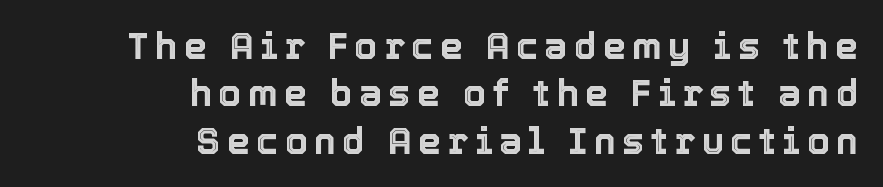
{"italic": "no", "width": "normal", "x_height": "medium", "monospaced": "no", "underline": "no", "align": "right", "line_spacing": "normal", "line_spacing_ratio": 1.28, "glyph_px": 37}
